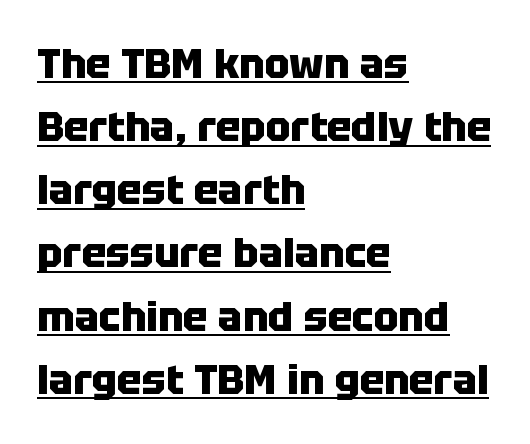
The image shows 41 px heavy sans-serif type, upright; set left-aligned, normal line spacing (1.54x), normal letter spacing, underlined; low stroke contrast and a large x-height.
